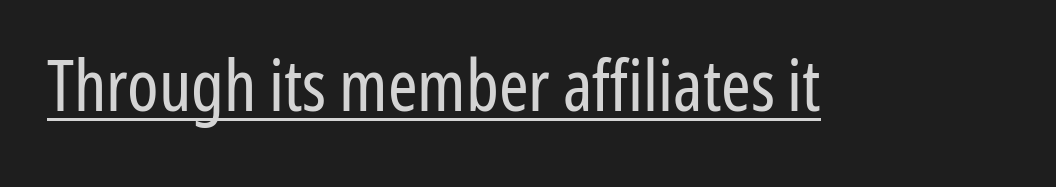
The image shows 71 px regular-weight, condensed sans-serif type, upright; set normal letter spacing, underlined; low stroke contrast and a medium x-height.
